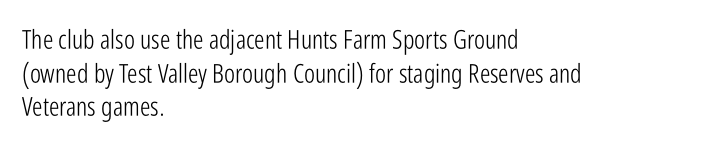
The image shows 26 px text type, upright; set left-aligned, normal line spacing (1.29x), normal letter spacing, not underlined.
